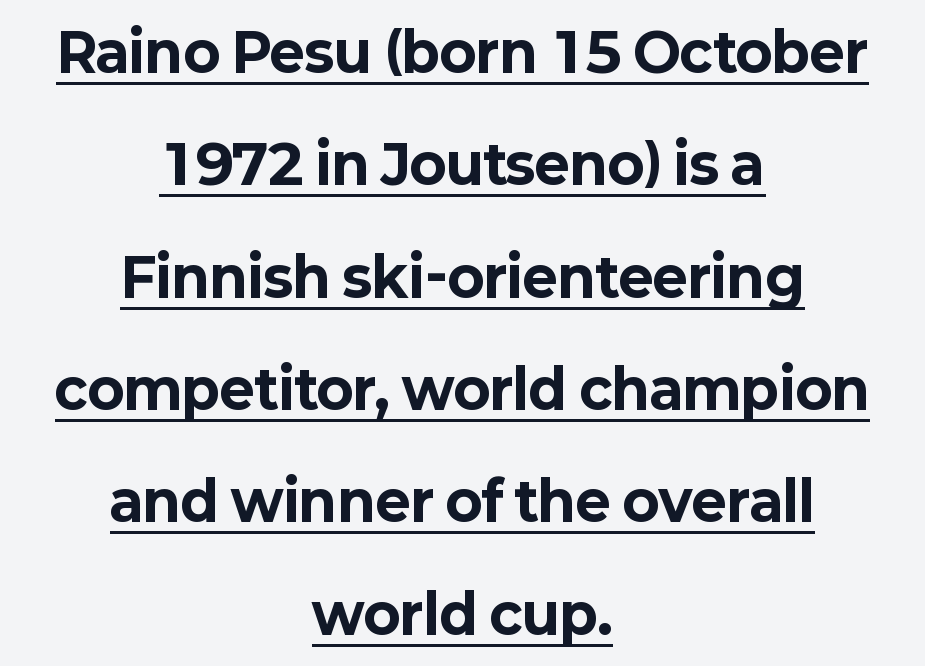
The paragraph has two soft edges and a firm central axis. These lines are rendered in a variable-pitch font. This sample carries an underscore along the baseline area. The vertical gap from one line to the next is large.
